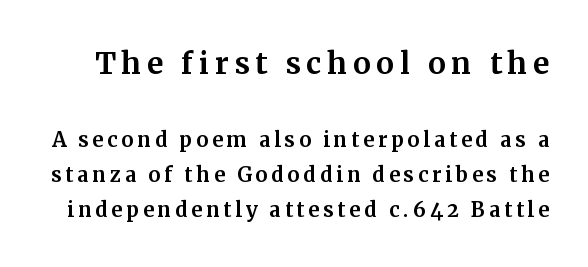
{"serif": "yes", "italic": "no", "width": "normal", "stroke_contrast": "medium", "x_height": "medium", "monospaced": "no", "underline": "no", "line_spacing": "normal", "line_spacing_ratio": 1.3, "larger_block": "first", "size_ratio": 1.48, "glyph_px": 40}
